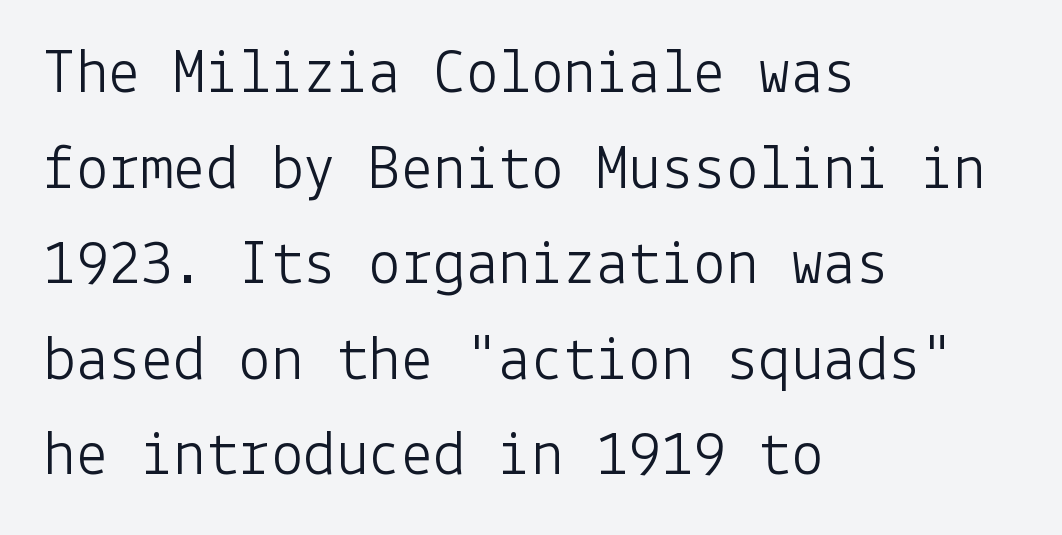
Descenders hang freely into open space. In CSS terms this would be text-align: left. Here the glyphs are tracked normally, forming tight word shapes. When letters stand straight like this, we call the style roman or upright.
